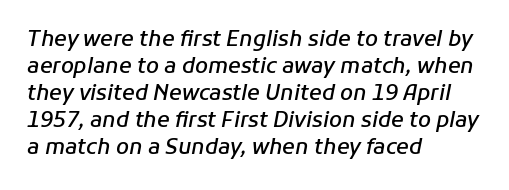
The image shows 21 px text type, italic (leaning right); set left-aligned, normal line spacing (1.28x), normal letter spacing, not underlined.
